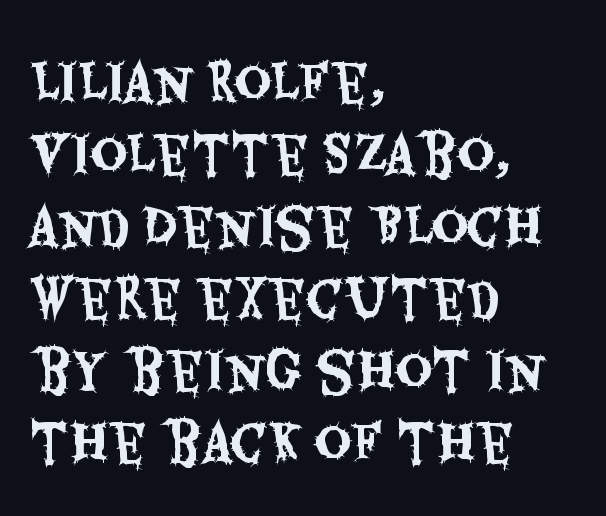
The image shows 51 px condensed sans-serif type, upright; set left-aligned, normal line spacing (1.41x), normal letter spacing, not underlined; medium stroke contrast and a large x-height.
